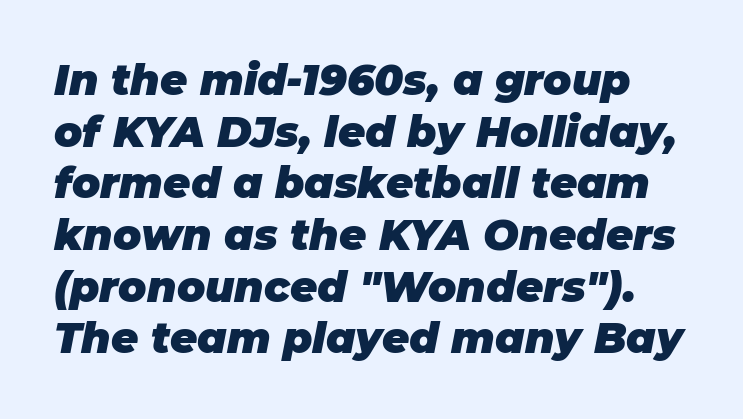
Q: Is the text bold? A: Yes.
Q: Is the text italic (slanted)? A: Yes, it leans right by about 11 degrees.
Q: Is the text underlined? A: No.
Q: Is the spacing between letters normal or unusually wide? A: Normal.
Q: Width (condensed, normal, or wide)? A: Normal.
Q: Stroke contrast? A: Low.
Q: x-height? A: Large.
Q: Monospaced? A: No.
